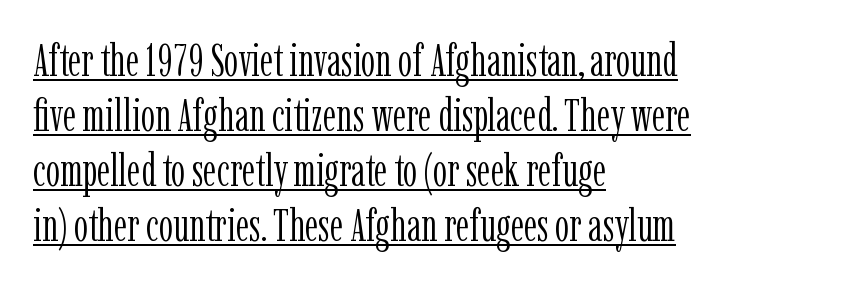
The image shows 45 px light, condensed serif type, upright; set left-aligned, line spacing 1.22x, normal letter spacing, underlined; low stroke contrast and a medium x-height.
